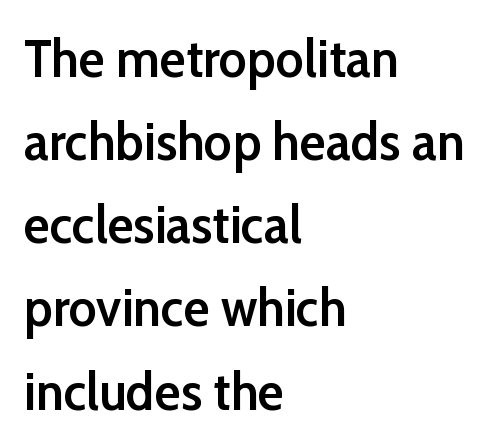
{"serif": "no", "italic": "no", "bold": "semi", "weight": "semibold", "width": "normal", "stroke_contrast": "low", "x_height": "medium", "monospaced": "no", "underline": "no", "align": "left", "line_spacing": "normal", "line_spacing_ratio": 1.54, "letter_spacing": "normal", "letter_spacing_em": 0.0, "glyph_px": 54}
